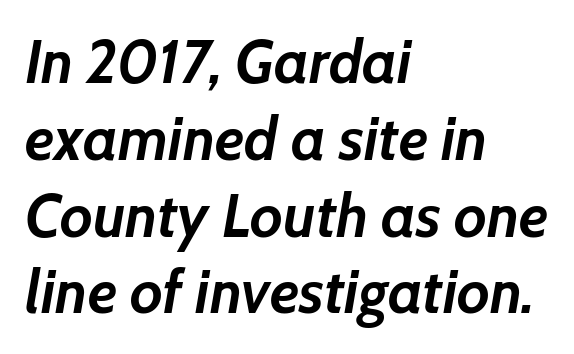
The image shows 60 px semibold type, italic (leaning right); set left-aligned, normal line spacing (1.28x), normal letter spacing, not underlined; low stroke contrast and a medium x-height.
